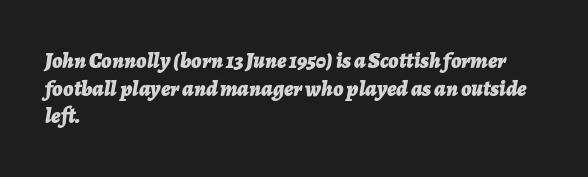
The image shows 22 px bold type, italic (leaning right); set left-aligned, normal line spacing (1.26x), normal letter spacing, not underlined.
